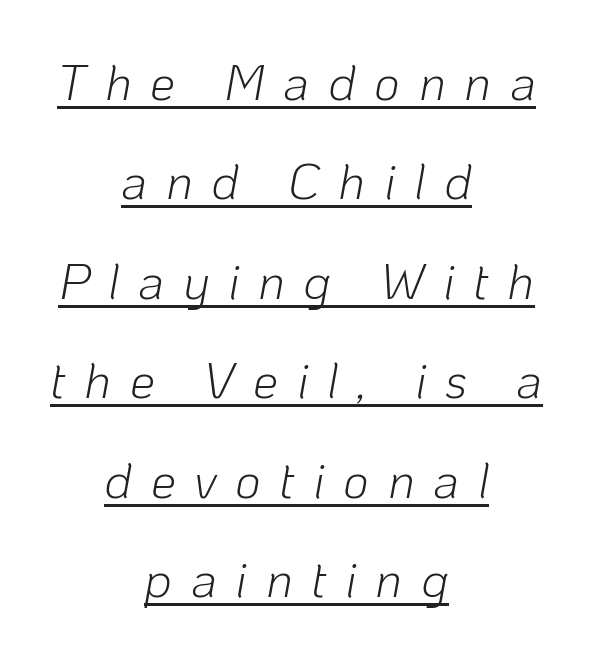
Each letter keeps its own natural width here, so spacing adapts to shape. The rag falls on both sides of this text block equally. What stands out about the letter spacing? Its width — letters are far apart. The typesetter has applied underlining to the passage shown. Designer's note — italics engaged. Stems here are at most as thick as an everyday book face.
